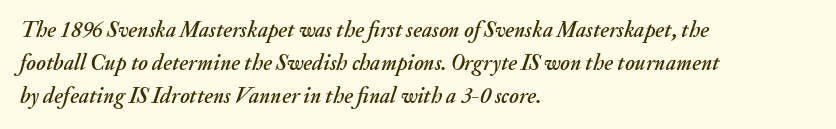
{"italic": "yes", "lean": "right", "slant_degrees": 20, "underline": "no", "align": "left", "line_spacing": "normal", "line_spacing_ratio": 1.49, "letter_spacing": "normal", "letter_spacing_em": 0.0, "glyph_px": 22}
